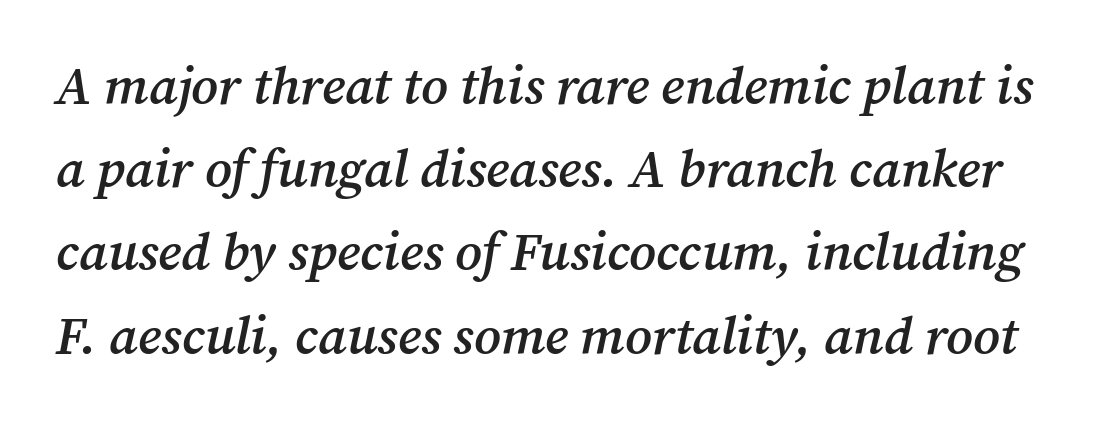
{"serif": "yes", "italic": "yes", "lean": "right", "slant_degrees": 12, "bold": "semi", "weight": "semibold", "width": "normal", "stroke_contrast": "medium", "x_height": "medium", "monospaced": "no", "underline": "no", "line_spacing": "normal", "line_spacing_ratio": 1.57, "letter_spacing": "normal", "letter_spacing_em": 0.0, "glyph_px": 53}
